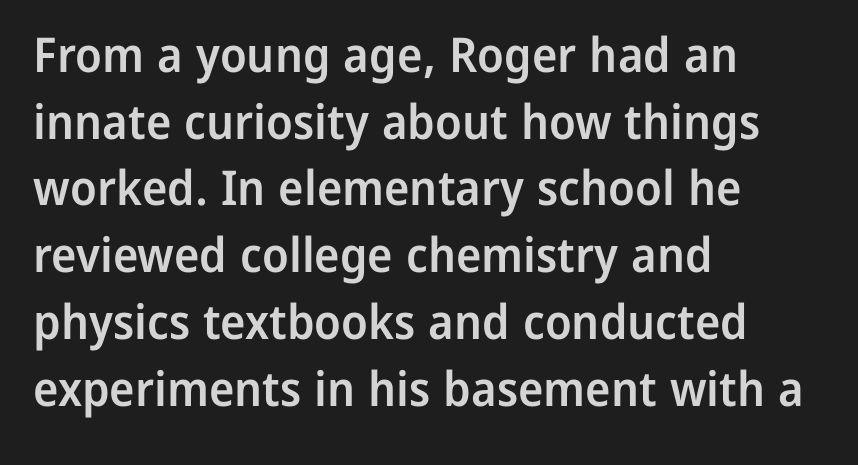
The image shows 48 px semibold sans-serif type, upright; set left-aligned, normal line spacing (1.39x), normal letter spacing, not underlined; low stroke contrast and a medium x-height.
